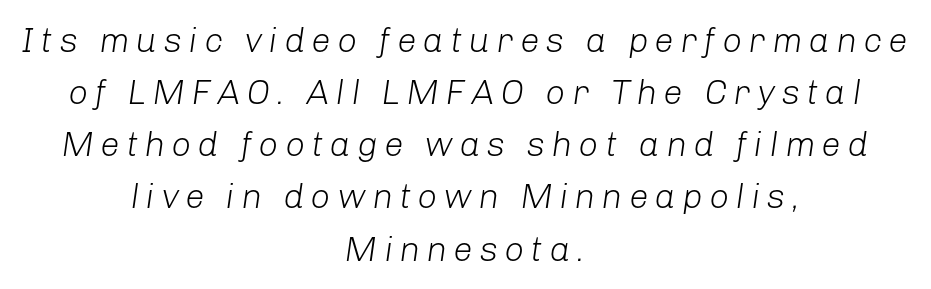
{"italic": "yes", "lean": "right", "slant_degrees": 8, "bold": "no", "weight": "light", "width": "normal", "stroke_contrast": "low", "x_height": "medium", "monospaced": "no", "underline": "no", "align": "center", "line_spacing": "normal", "line_spacing_ratio": 1.49, "glyph_px": 35}
